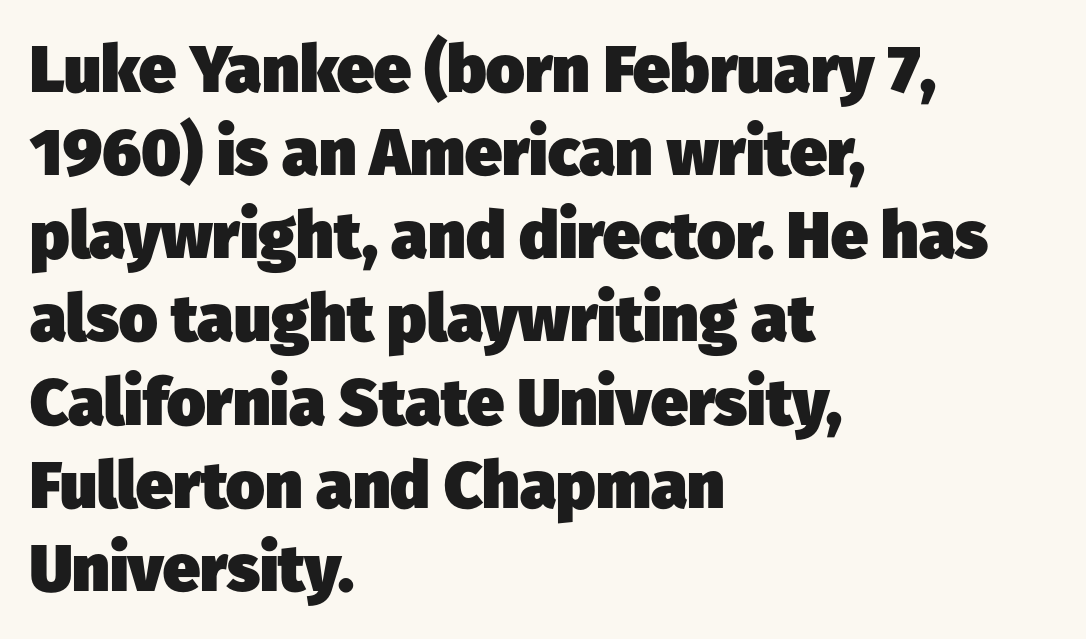
{"serif": "no", "bold": "yes", "weight": "heavy", "width": "normal", "stroke_contrast": "low", "x_height": "medium", "monospaced": "no", "underline": "no", "align": "left", "line_spacing": "normal", "line_spacing_ratio": 1.26, "letter_spacing": "normal", "letter_spacing_em": 0.0, "glyph_px": 66}
